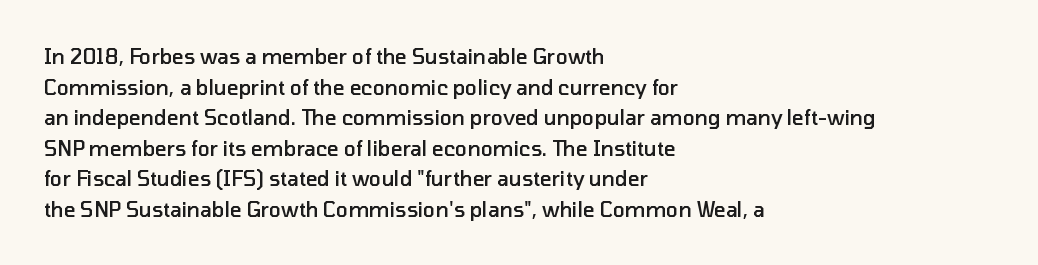
Q: Is the text bold? A: Semi-bold.
Q: Is the text italic (slanted)? A: No, it is upright.
Q: Is the text underlined? A: No.
Q: How is the paragraph aligned? A: Left-aligned.
Q: Is the spacing between letters normal or unusually wide? A: Normal.
Q: Is the spacing between lines tight, normal or loose? A: Normal.
